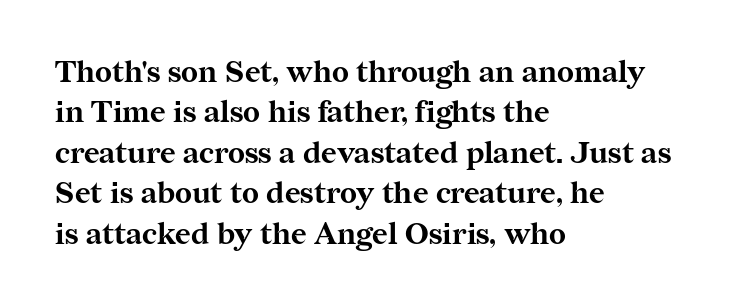
{"serif": "yes", "italic": "no", "bold": "yes", "weight": "bold", "width": "normal", "stroke_contrast": "medium", "x_height": "medium", "monospaced": "no", "underline": "no", "align": "left", "line_spacing": "normal", "line_spacing_ratio": 1.35, "letter_spacing": "normal", "letter_spacing_em": 0.0, "glyph_px": 30}
